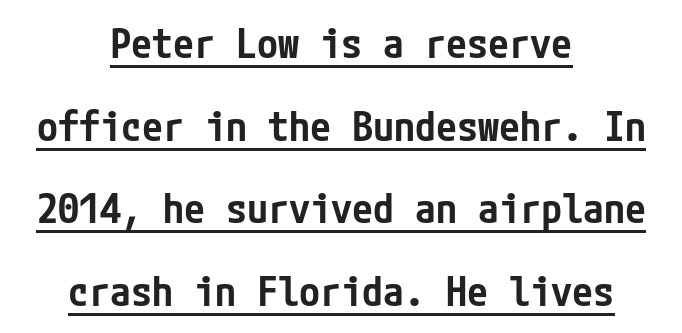
{"serif": "no", "italic": "no", "bold": "semi", "weight": "semibold", "width": "condensed", "stroke_contrast": "low", "x_height": "medium", "underline": "yes", "align": "center", "line_spacing": "loose", "line_spacing_ratio": 1.97, "letter_spacing": "normal", "letter_spacing_em": 0.0, "glyph_px": 42}
